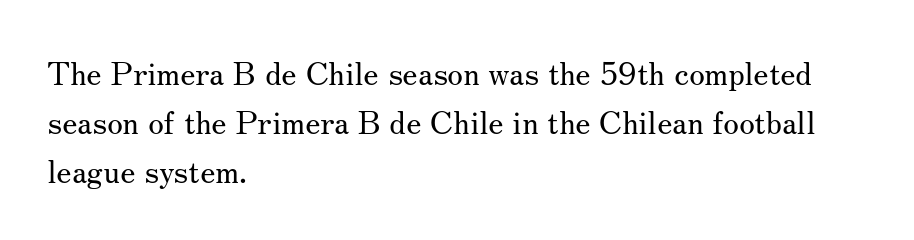
Q: Is the text bold? A: No.
Q: Is the text italic (slanted)? A: No, it is upright.
Q: Is the typeface a serif or a sans-serif typeface? A: Serif.
Q: Is the text underlined? A: No.
Q: How is the paragraph aligned? A: Left-aligned.
Q: Is the spacing between letters normal or unusually wide? A: Normal.
Q: Is the spacing between lines tight, normal or loose? A: Normal.
Q: Width (condensed, normal, or wide)? A: Normal.
Q: Stroke contrast? A: Medium.
Q: x-height? A: Small.
Q: Monospaced? A: No.
